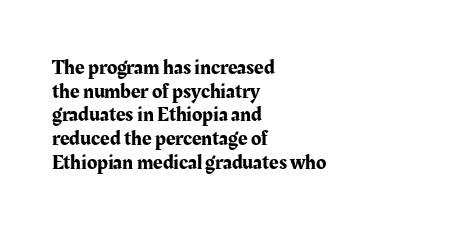
The image shows 21 px text type, upright; set left-aligned, tight line spacing (1.13x), normal letter spacing, not underlined.
